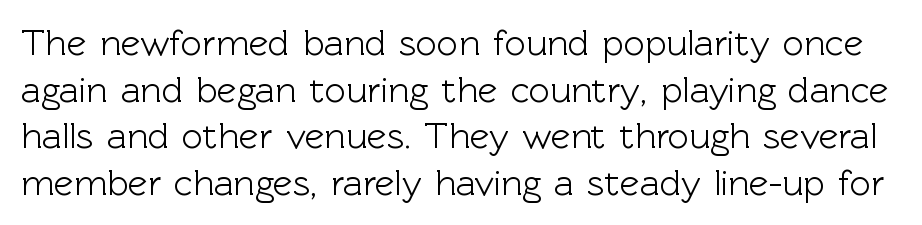
Q: Is the text italic (slanted)? A: No, it is upright.
Q: Is the typeface a serif or a sans-serif typeface? A: Sans-serif.
Q: Is the text underlined? A: No.
Q: Is the spacing between letters normal or unusually wide? A: Normal.
Q: Is the spacing between lines tight, normal or loose? A: Normal.
Q: Width (condensed, normal, or wide)? A: Normal.
Q: x-height? A: Medium.
Q: Monospaced? A: No.
